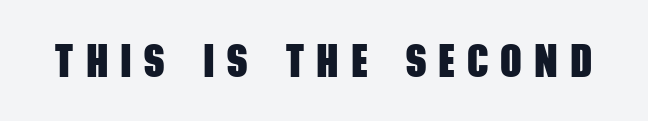
{"serif": "no", "bold": "yes", "weight": "heavy", "width": "condensed", "stroke_contrast": "low", "x_height": "large", "monospaced": "no", "underline": "no", "letter_spacing": "wide", "letter_spacing_em": 0.26, "glyph_px": 47}
